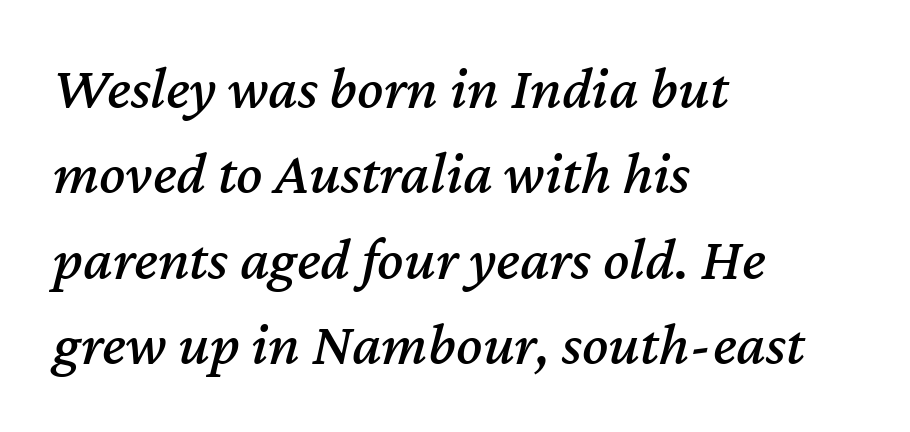
Q: Is the text italic (slanted)? A: Yes, it leans right by about 12 degrees.
Q: Is the text underlined? A: No.
Q: How is the paragraph aligned? A: Left-aligned.
Q: Is the spacing between letters normal or unusually wide? A: Normal.
Q: Is the spacing between lines tight, normal or loose? A: Normal.
Q: Width (condensed, normal, or wide)? A: Normal.
Q: Stroke contrast? A: Medium.
Q: x-height? A: Medium.
Q: Monospaced? A: No.
